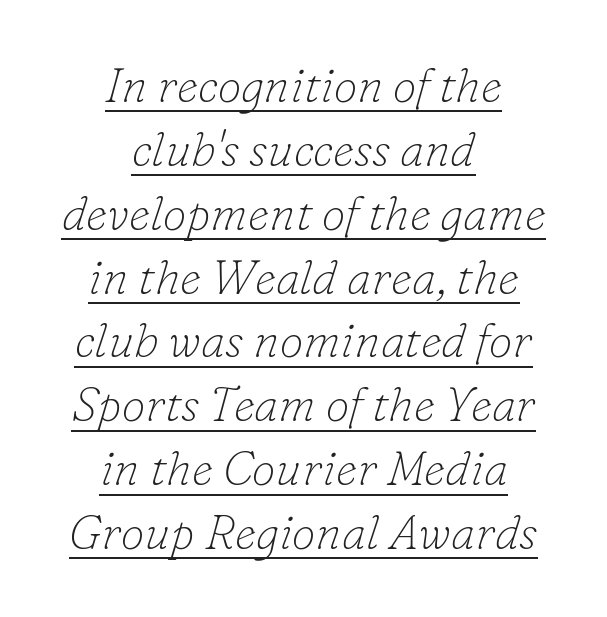
{"serif": "yes", "italic": "yes", "lean": "right", "slant_degrees": 16, "bold": "no", "weight": "thin", "width": "normal", "stroke_contrast": "low", "x_height": "small", "monospaced": "no", "underline": "yes", "align": "center", "line_spacing": "normal", "line_spacing_ratio": 1.33, "letter_spacing": "normal", "letter_spacing_em": 0.0, "glyph_px": 48}
